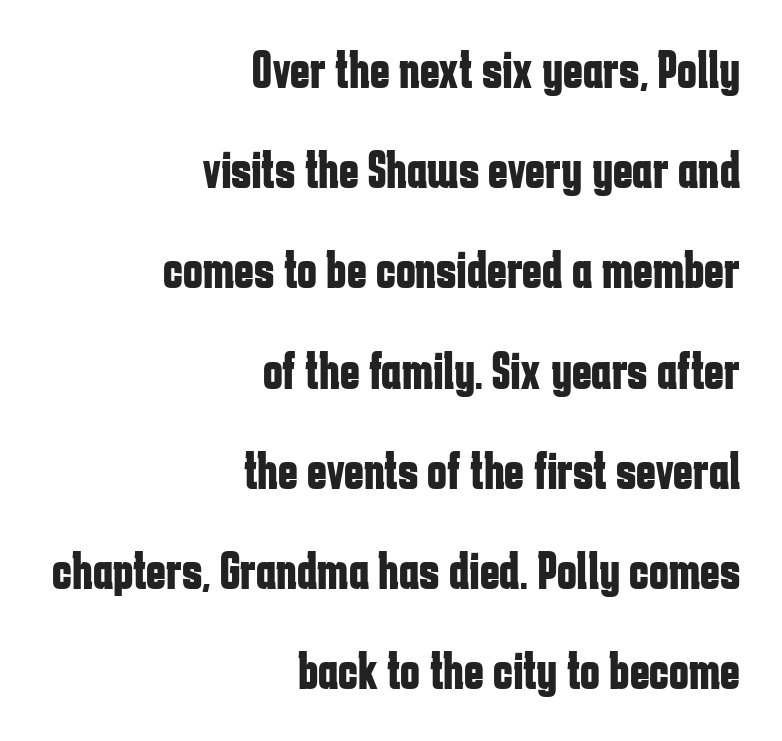
Q: Is the text bold? A: Yes.
Q: Is the text italic (slanted)? A: No, it is upright.
Q: Is the typeface a serif or a sans-serif typeface? A: Sans-serif.
Q: Is the text underlined? A: No.
Q: How is the paragraph aligned? A: Right-aligned.
Q: Is the spacing between letters normal or unusually wide? A: Normal.
Q: Width (condensed, normal, or wide)? A: Condensed.
Q: Stroke contrast? A: Low.
Q: x-height? A: Medium.
Q: Monospaced? A: No.
